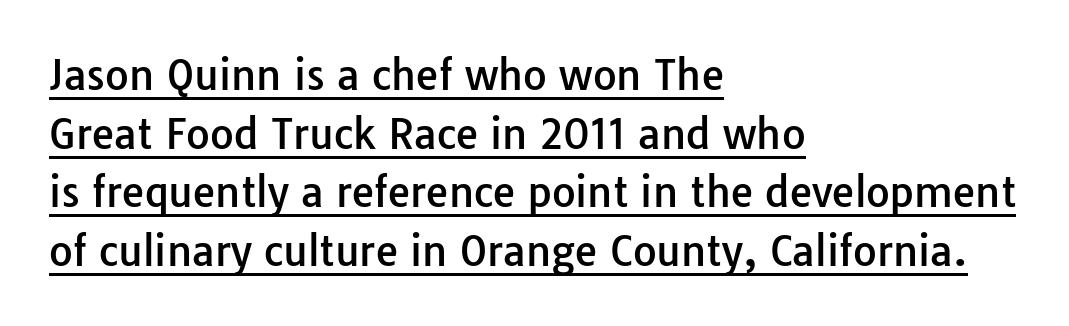
Think of a printed novel: that variable character pitch is what you see here. Grotesque or geometric, the face here clearly has no serifs. It's the straight-up-and-down kind of type. The rendering uses the underline text-decoration.
